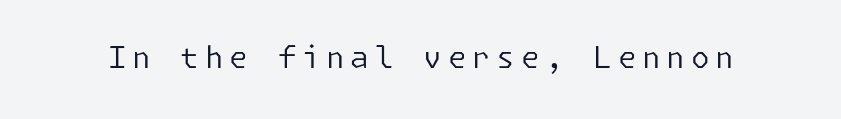
It's the straight-up-and-down kind of type. No chunkiness to these letters — they're not bold. You can tell from the bare stems that sans-serif type was used. The glyphs are unaccompanied by any horizontal stroke below them.
